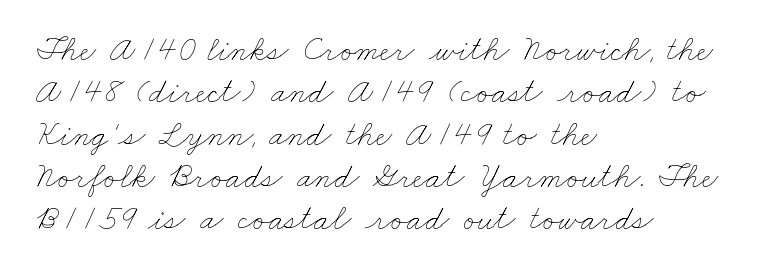
The image shows 35 px thin, wide type; set left-aligned, line spacing 1.21x, normal letter spacing, not underlined; low stroke contrast and a small x-height.
